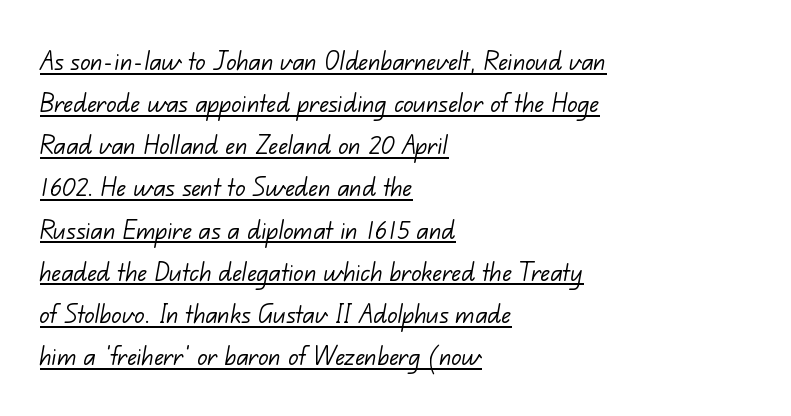
Q: Is the text bold? A: No.
Q: Is the typeface a serif or a sans-serif typeface? A: Sans-serif.
Q: Is the text underlined? A: Yes.
Q: How is the paragraph aligned? A: Left-aligned.
Q: Is the spacing between letters normal or unusually wide? A: Normal.
Q: Is the spacing between lines tight, normal or loose? A: Normal.
Q: Width (condensed, normal, or wide)? A: Normal.
Q: Stroke contrast? A: Low.
Q: x-height? A: Small.
Q: Monospaced? A: No.
